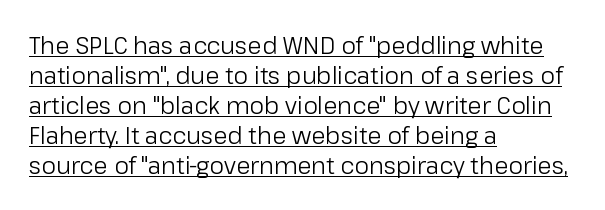
{"italic": "no", "bold": "no", "underline": "yes", "align": "left", "line_spacing": "normal", "line_spacing_ratio": 1.3, "letter_spacing": "normal", "letter_spacing_em": 0.0, "glyph_px": 23}
